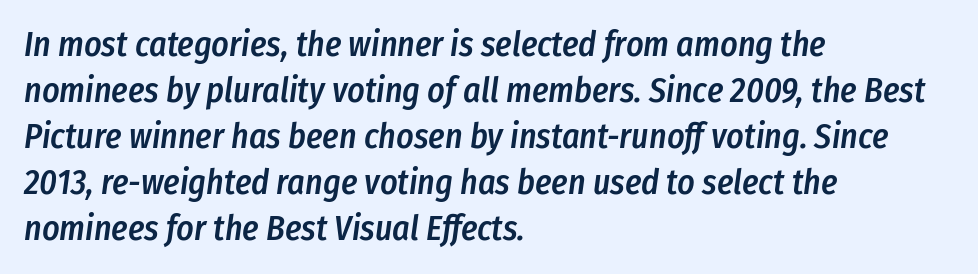
Q: Is the text bold? A: Semi-bold.
Q: Is the text italic (slanted)? A: Yes, it leans right by about 8 degrees.
Q: Is the text underlined? A: No.
Q: How is the paragraph aligned? A: Left-aligned.
Q: Is the spacing between letters normal or unusually wide? A: Normal.
Q: Is the spacing between lines tight, normal or loose? A: Normal.
Q: Width (condensed, normal, or wide)? A: Condensed.
Q: Stroke contrast? A: Low.
Q: x-height? A: Medium.
Q: Monospaced? A: No.
